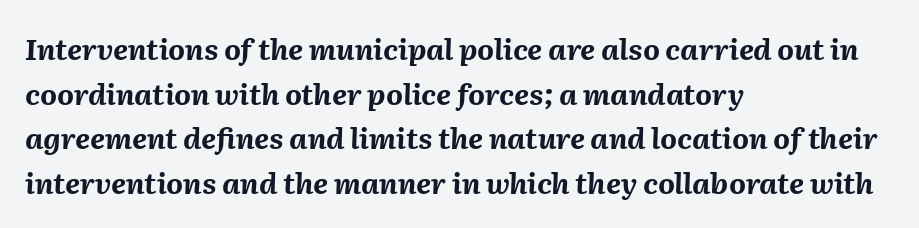
The image shows 29 px bold type, italic (leaning right); set left-aligned, normal line spacing (1.54x), normal letter spacing, not underlined; medium stroke contrast and a medium x-height.
